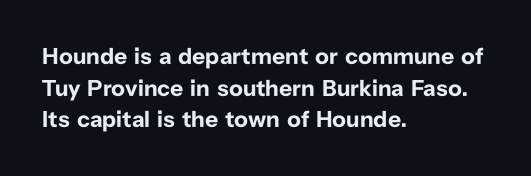
The image shows 23 px bold type, upright; set left-aligned, normal line spacing (1.38x), normal letter spacing, not underlined.
